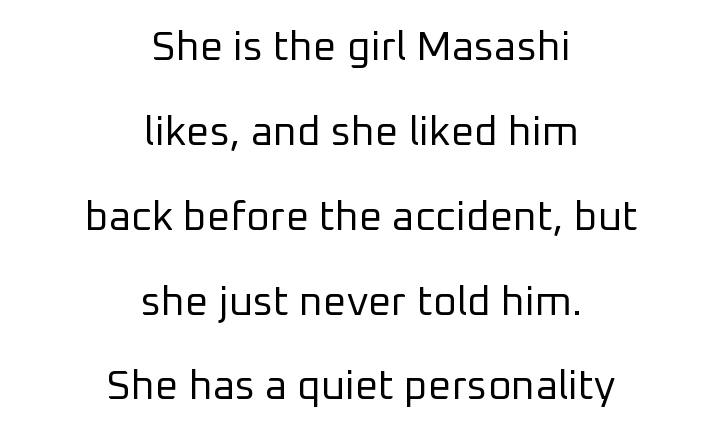
Q: Is the text bold? A: No.
Q: Is the text italic (slanted)? A: No, it is upright.
Q: Is the typeface a serif or a sans-serif typeface? A: Sans-serif.
Q: Is the text underlined? A: No.
Q: How is the paragraph aligned? A: Centered.
Q: Is the spacing between letters normal or unusually wide? A: Normal.
Q: Is the spacing between lines tight, normal or loose? A: Loose.
Q: Width (condensed, normal, or wide)? A: Normal.
Q: Stroke contrast? A: Low.
Q: x-height? A: Medium.
Q: Monospaced? A: No.
